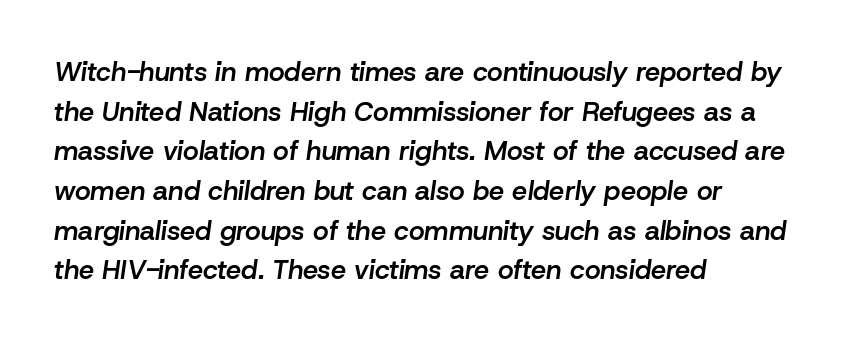
The image shows 27 px text type, italic (leaning right); set left-aligned, normal line spacing (1.47x), normal letter spacing, not underlined.
